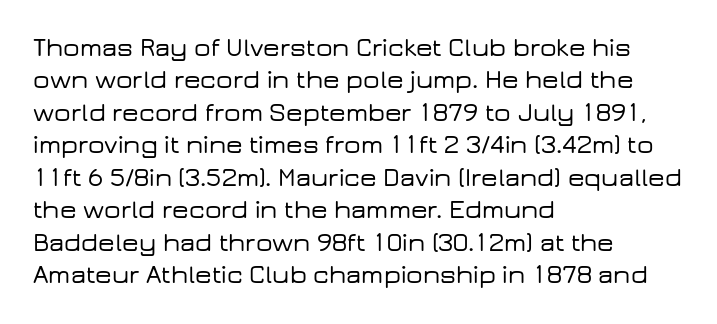
The image shows 26 px text type, upright; set left-aligned, normal line spacing (1.25x), normal letter spacing, not underlined.
